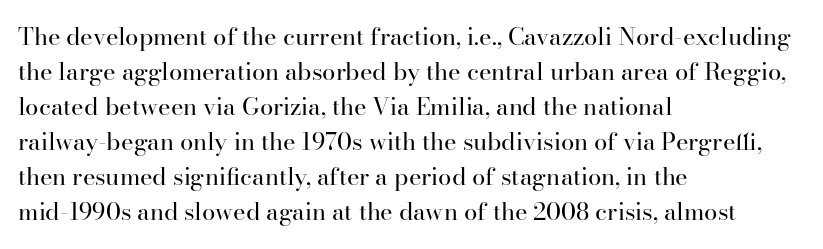
{"italic": "no", "bold": "no", "underline": "no", "align": "left", "line_spacing": "normal", "line_spacing_ratio": 1.46, "letter_spacing": "normal", "letter_spacing_em": 0.0, "glyph_px": 24}
